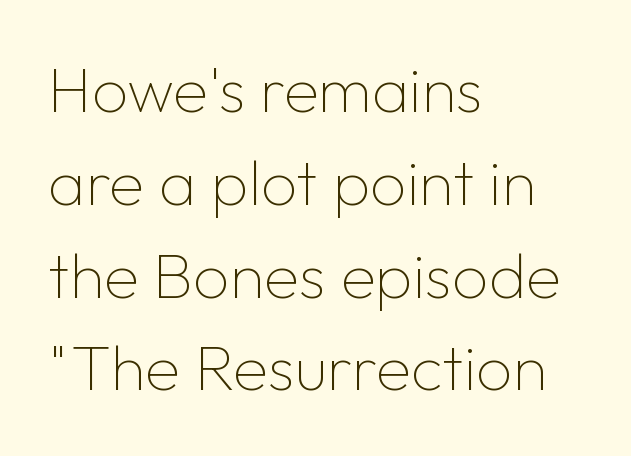
{"serif": "no", "italic": "no", "bold": "no", "weight": "thin", "width": "normal", "stroke_contrast": "low", "x_height": "medium", "monospaced": "no", "underline": "no", "align": "left", "line_spacing": "normal", "line_spacing_ratio": 1.45, "letter_spacing": "normal", "letter_spacing_em": 0.0, "glyph_px": 64}
